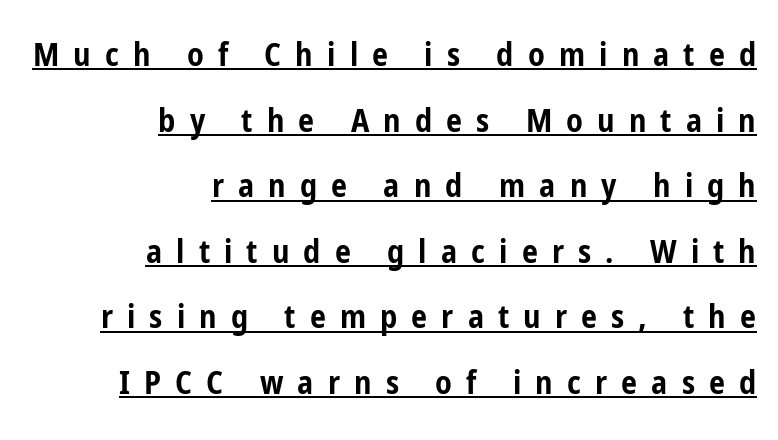
Q: Is the text bold? A: Yes.
Q: Is the text italic (slanted)? A: No, it is upright.
Q: Is the typeface a serif or a sans-serif typeface? A: Sans-serif.
Q: Is the text underlined? A: Yes.
Q: How is the paragraph aligned? A: Right-aligned.
Q: Is the spacing between letters normal or unusually wide? A: Unusually wide.
Q: Is the spacing between lines tight, normal or loose? A: Loose.
Q: Width (condensed, normal, or wide)? A: Condensed.
Q: Stroke contrast? A: Low.
Q: x-height? A: Medium.
Q: Monospaced? A: No.
